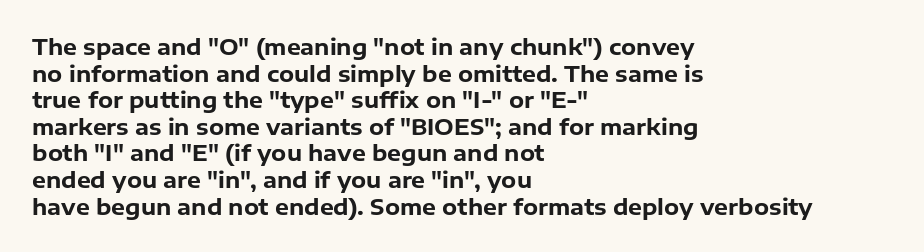
The image shows 22 px bold type, upright; set left-aligned, line spacing 1.21x, normal letter spacing, not underlined.
